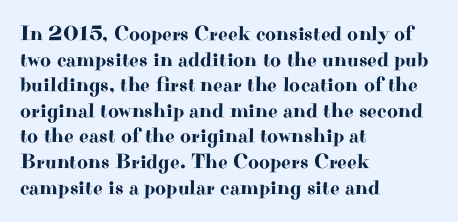
Q: Is the text italic (slanted)? A: No, it is upright.
Q: Is the text underlined? A: No.
Q: How is the paragraph aligned? A: Left-aligned.
Q: Is the spacing between letters normal or unusually wide? A: Normal.
